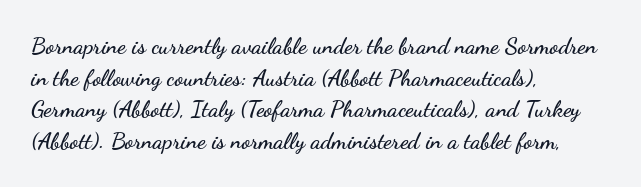
The tracking reads as untouched default to a designer's eye. A clean baseline with only descenders dipping below it. The designer left line spacing at the default. The lines are quadded left.
